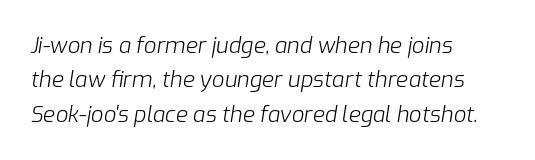
On a weight scale, this lands at 450 or below. Does extra space separate the letters? No, they use regular spacing. Quick note: italic. All the whitespace from short lines collects on the right.
